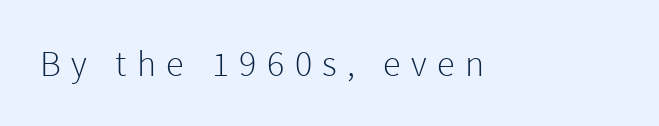
{"serif": "no", "italic": "no", "bold": "no", "weight": "light", "width": "normal", "x_height": "medium", "monospaced": "no", "underline": "no", "letter_spacing": "wide", "letter_spacing_em": 0.29, "glyph_px": 36}
